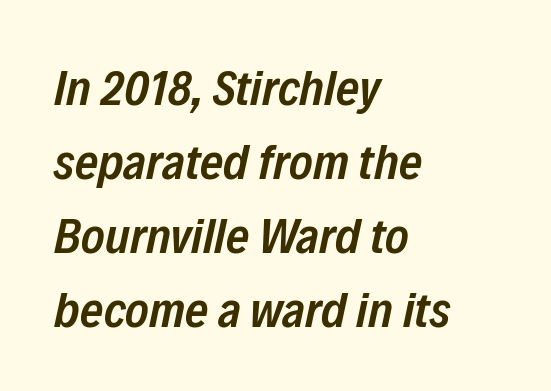
The image shows 50 px semibold, condensed type, italic (leaning right); set left-aligned, normal line spacing (1.48x), normal letter spacing, not underlined; low stroke contrast and a medium x-height.
